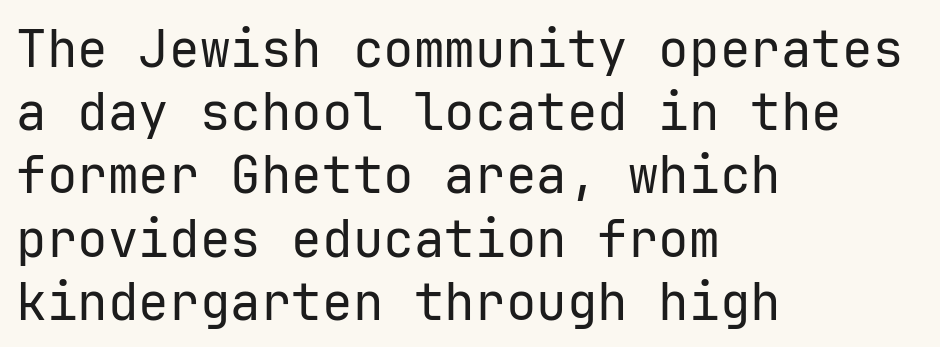
The image shows 51 px regular-weight sans-serif type, upright, monospaced; set left-aligned, line spacing 1.24x, normal letter spacing, not underlined; low stroke contrast and a medium x-height.
